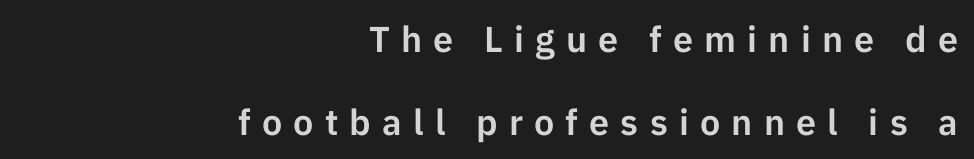
The image shows 36 px sans-serif type, upright; set right-aligned, loose line spacing (2.3x), unusually wide letter spacing (+0.31 em), not underlined; low stroke contrast and a medium x-height.
